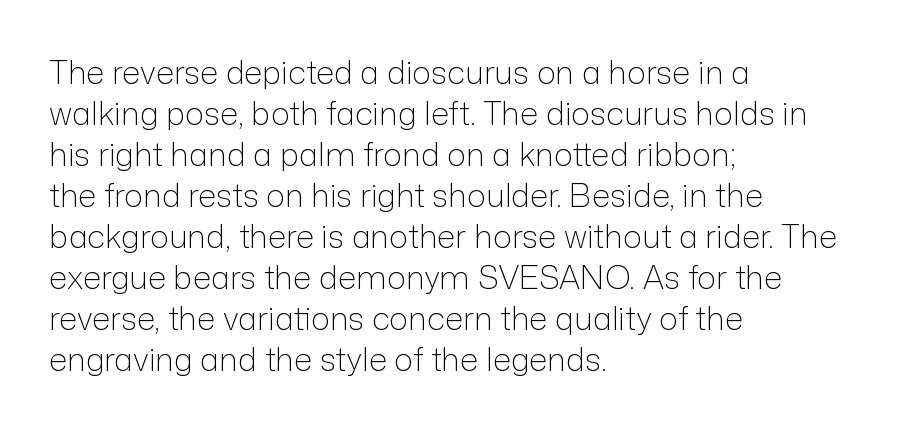
The cut favours lightness, reaching ordinary text weight at its darkest. How would I describe the line gaps? Plain and ordinary. Layout note: lines flush left. Unlike italic type, these characters show no tilt at all. The rendering uses natural spacing where letterforms have individual widths.
